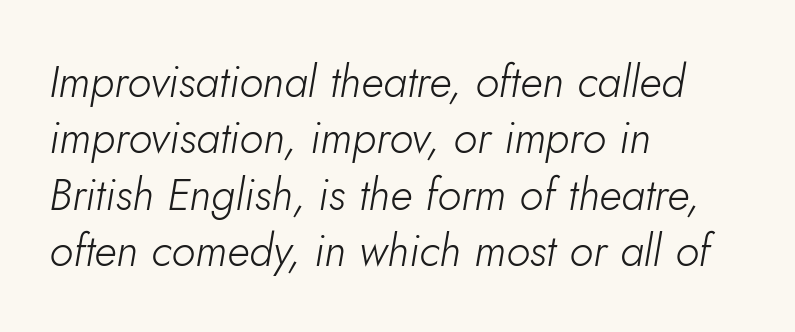
The image shows 44 px light type, italic (leaning right); set left-aligned, normal line spacing (1.28x), normal letter spacing, not underlined; low stroke contrast and a small x-height.
